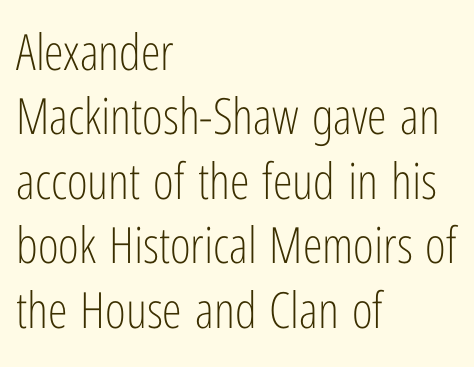
The image shows 50 px light, condensed sans-serif type, upright; set left-aligned, normal line spacing (1.29x), normal letter spacing, not underlined; low stroke contrast and a medium x-height.
